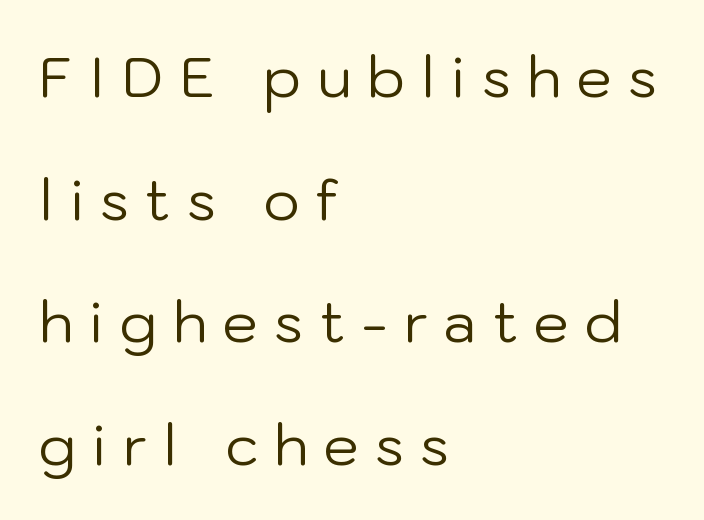
These lines are set flush left with a ragged right edge. Each word looks stretched out because of the extra space between its letters. Vertical spacing — loose. The glyphs are unaccompanied by any horizontal stroke below them.
